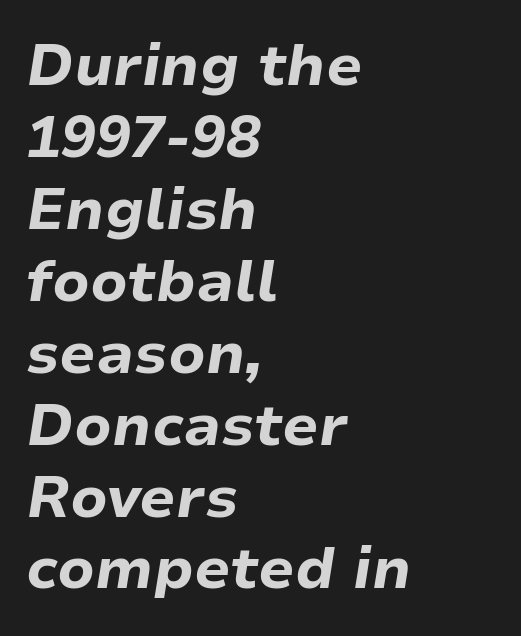
The image shows 58 px bold type, italic (leaning right); set left-aligned, line spacing 1.24x, normal letter spacing, not underlined; low stroke contrast and a medium x-height.
